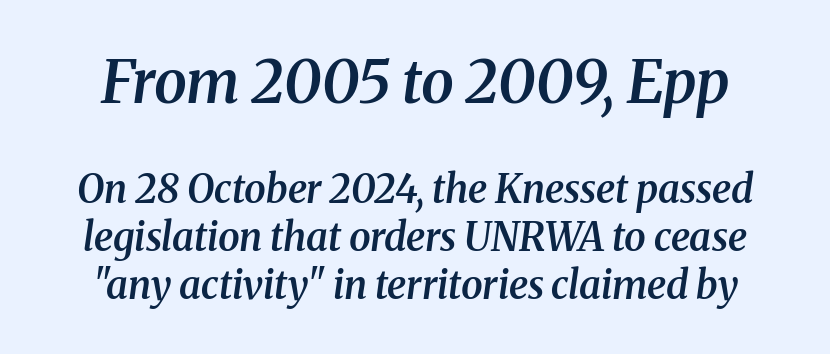
The image shows 59 px semibold serif type, italic (leaning right); set line spacing 1.23x, normal letter spacing, not underlined; the first (top) block is 1.51x larger; medium stroke contrast and a medium x-height.
